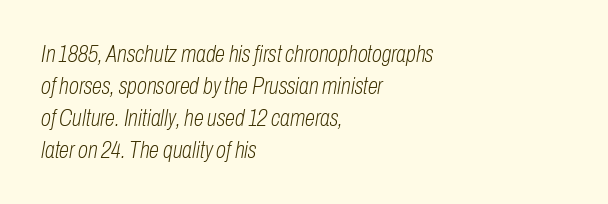
{"italic": "yes", "lean": "right", "slant_degrees": 10, "bold": "no", "underline": "no", "align": "left", "line_spacing": "normal", "line_spacing_ratio": 1.39, "letter_spacing": "normal", "letter_spacing_em": 0.0, "glyph_px": 23}
